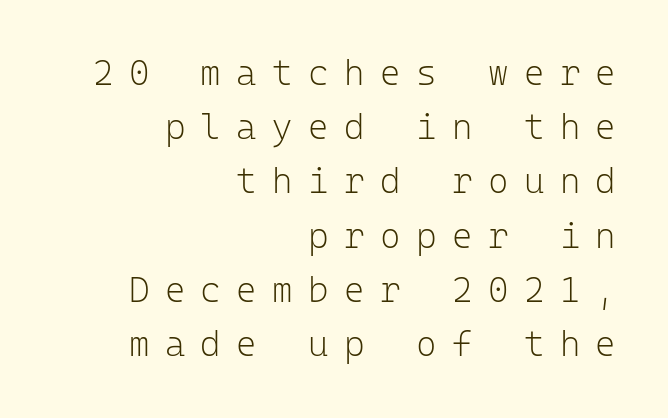
Q: Is the text bold? A: No.
Q: Is the text italic (slanted)? A: No, it is upright.
Q: Is the typeface a serif or a sans-serif typeface? A: Sans-serif.
Q: Is the text underlined? A: No.
Q: How is the paragraph aligned? A: Right-aligned.
Q: Is the spacing between letters normal or unusually wide? A: Unusually wide.
Q: Is the spacing between lines tight, normal or loose? A: Normal.
Q: Width (condensed, normal, or wide)? A: Normal.
Q: Stroke contrast? A: Low.
Q: x-height? A: Medium.
Q: Monospaced? A: Yes.
